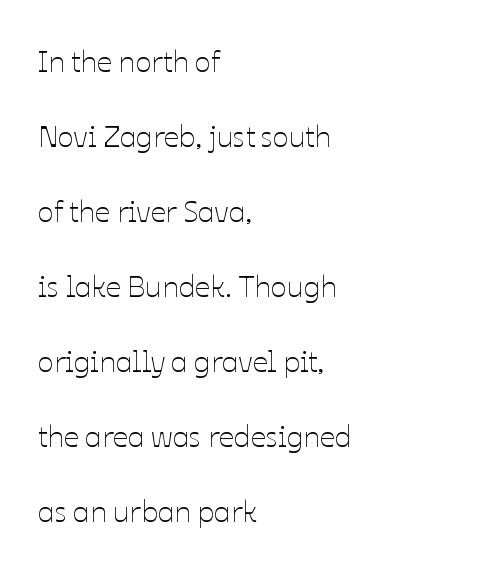
{"italic": "no", "bold": "no", "weight": "thin", "width": "normal", "stroke_contrast": "low", "x_height": "medium", "monospaced": "no", "underline": "no", "align": "left", "line_spacing": "loose", "line_spacing_ratio": 2.5, "letter_spacing": "normal", "letter_spacing_em": 0.0, "glyph_px": 30}
